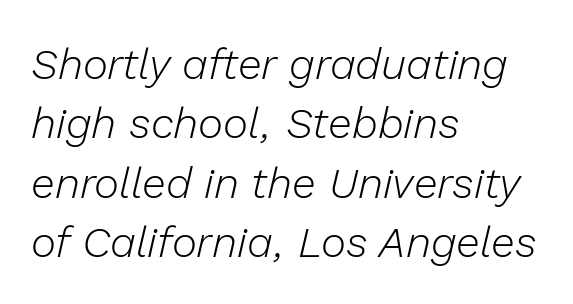
A typesetter would call this proportional, since set widths differ per character. Vertical spacing — default. Caption: multi-line text, flush left, ragged right. On a weight scale, this lands at 450 or below. These lines were composed using italics.
